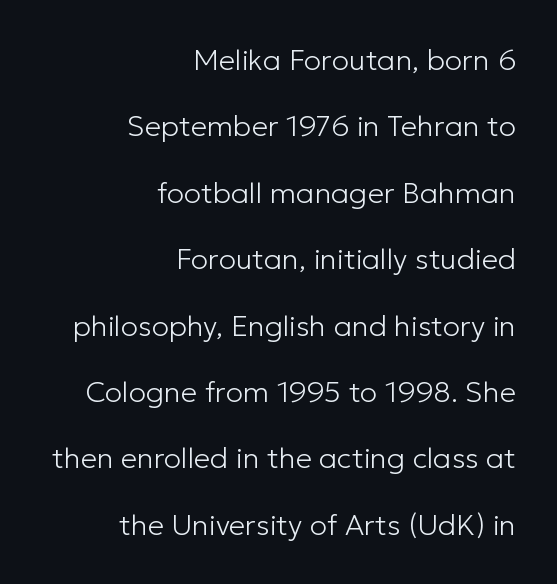
Q: Is the text bold? A: No.
Q: Is the text italic (slanted)? A: No, it is upright.
Q: Is the typeface a serif or a sans-serif typeface? A: Sans-serif.
Q: Is the text underlined? A: No.
Q: How is the paragraph aligned? A: Right-aligned.
Q: Is the spacing between letters normal or unusually wide? A: Normal.
Q: Is the spacing between lines tight, normal or loose? A: Loose.
Q: Width (condensed, normal, or wide)? A: Normal.
Q: Stroke contrast? A: Low.
Q: x-height? A: Medium.
Q: Monospaced? A: No.
